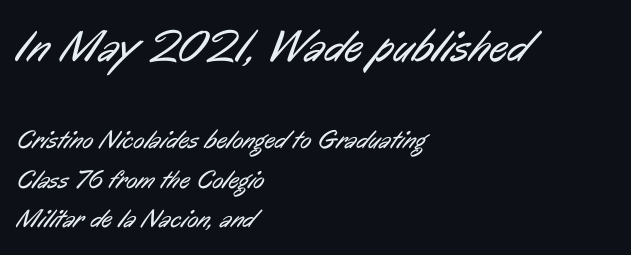
The image shows 45 px regular-weight, condensed sans-serif type; set left-aligned, normal line spacing (1.53x), normal letter spacing, not underlined; the first (top) block is 1.73x larger; low stroke contrast and a medium x-height.
